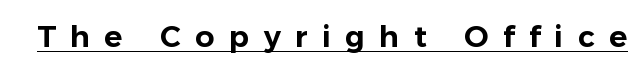
{"serif": "no", "italic": "no", "width": "normal", "stroke_contrast": "low", "x_height": "medium", "monospaced": "no", "underline": "yes", "letter_spacing": "wide", "letter_spacing_em": 0.48, "glyph_px": 30}
